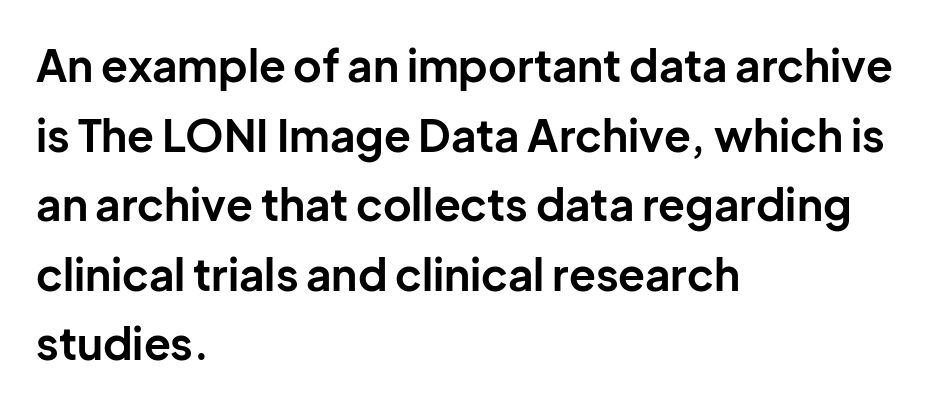
Underlining? Definitely not there. Typographic density is high because the face is bold. Looks like regular typesetting: each glyph gets only the width it needs. The lines sit at an ordinary, default distance from one another. The typography opts for an upright posture over an oblique one.
